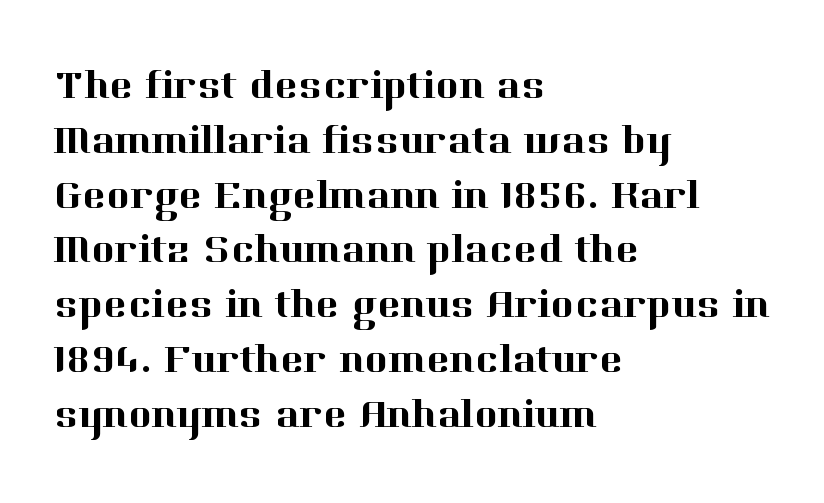
The image shows 40 px serif type, upright; set left-aligned, normal line spacing (1.37x), normal letter spacing, not underlined; high stroke contrast and a medium x-height.
